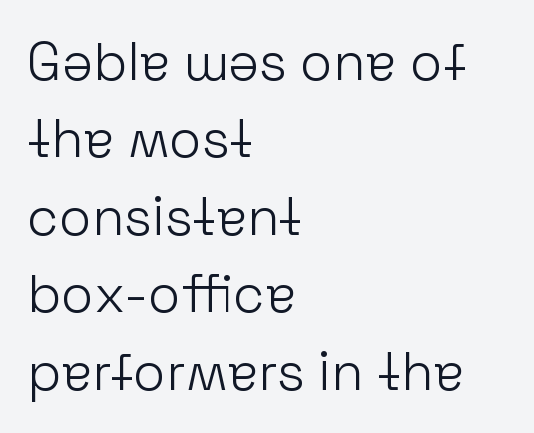
The image shows 53 px light sans-serif type, upright; set left-aligned, normal line spacing (1.46x), normal letter spacing, not underlined; low stroke contrast and a medium x-height.
